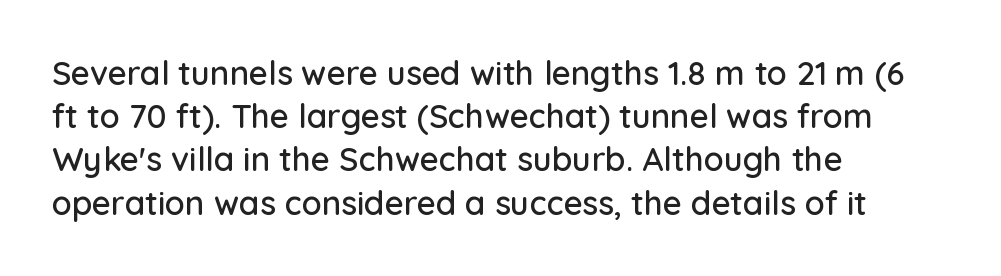
{"serif": "no", "italic": "no", "width": "normal", "stroke_contrast": "low", "x_height": "medium", "monospaced": "no", "underline": "no", "align": "left", "line_spacing": "normal", "line_spacing_ratio": 1.31, "letter_spacing": "normal", "letter_spacing_em": 0.0, "glyph_px": 33}
